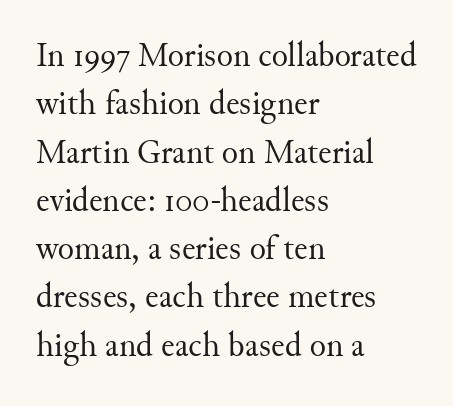
Q: Is the text bold? A: No.
Q: Is the text italic (slanted)? A: No, it is upright.
Q: Is the typeface a serif or a sans-serif typeface? A: Serif.
Q: Is the text underlined? A: No.
Q: How is the paragraph aligned? A: Left-aligned.
Q: Is the spacing between letters normal or unusually wide? A: Normal.
Q: Is the spacing between lines tight, normal or loose? A: Normal.
Q: Width (condensed, normal, or wide)? A: Normal.
Q: Stroke contrast? A: Medium.
Q: x-height? A: Small.
Q: Monospaced? A: No.
